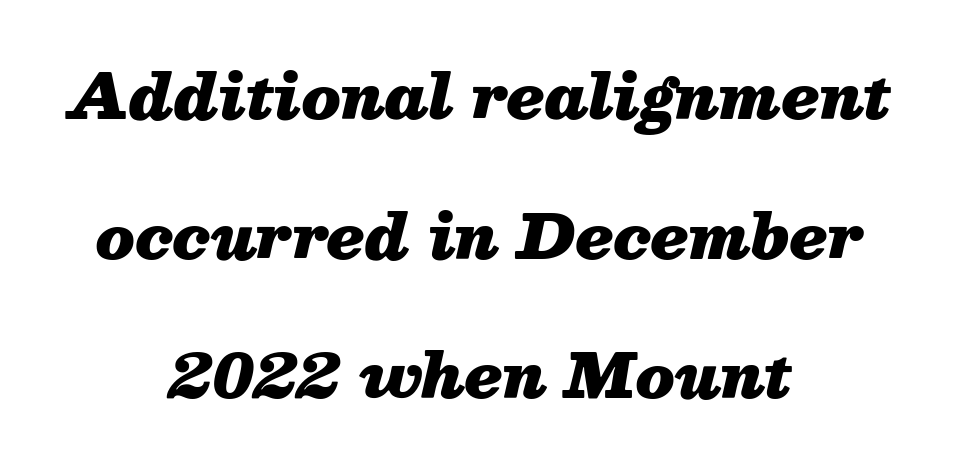
Proportional: the letters do not fall into vertical columns. You can tell it's italic because the verticals aren't actually vertical. These lines are centered, leaving both edges ragged. Does the weight exceed regular? Yes, all the way to bold. The space directly below the letters is spotless.
